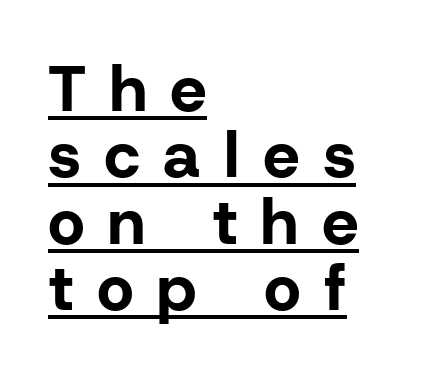
Q: Is the text bold? A: Yes.
Q: Is the text italic (slanted)? A: No, it is upright.
Q: Is the typeface a serif or a sans-serif typeface? A: Sans-serif.
Q: Is the text underlined? A: Yes.
Q: How is the paragraph aligned? A: Left-aligned.
Q: Is the spacing between letters normal or unusually wide? A: Unusually wide.
Q: Is the spacing between lines tight, normal or loose? A: Tight.
Q: Width (condensed, normal, or wide)? A: Normal.
Q: Stroke contrast? A: Low.
Q: x-height? A: Medium.
Q: Monospaced? A: No.
